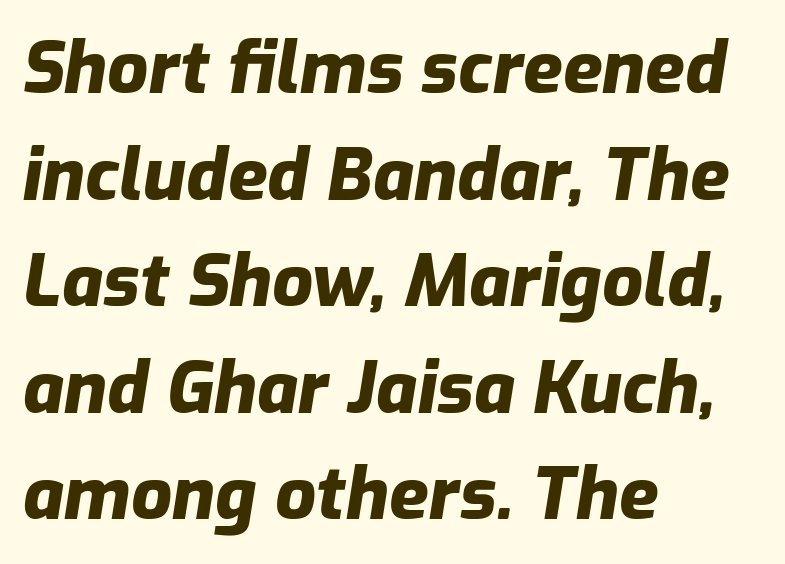
Q: Is the text bold? A: Yes.
Q: Is the text italic (slanted)? A: Yes, it leans right by about 9 degrees.
Q: Is the text underlined? A: No.
Q: How is the paragraph aligned? A: Left-aligned.
Q: Is the spacing between letters normal or unusually wide? A: Normal.
Q: Is the spacing between lines tight, normal or loose? A: Normal.
Q: Width (condensed, normal, or wide)? A: Normal.
Q: Stroke contrast? A: Low.
Q: x-height? A: Medium.
Q: Monospaced? A: No.
